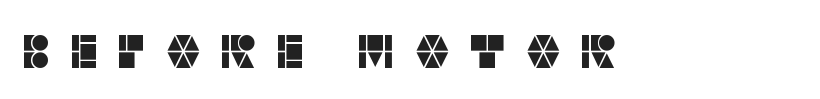
Q: Is the text italic (slanted)? A: No, it is upright.
Q: Is the typeface a serif or a sans-serif typeface? A: Sans-serif.
Q: Is the text underlined? A: No.
Q: Is the spacing between letters normal or unusually wide? A: Unusually wide.
Q: Width (condensed, normal, or wide)? A: Normal.
Q: Stroke contrast? A: Low.
Q: x-height? A: Large.
Q: Monospaced? A: No.
